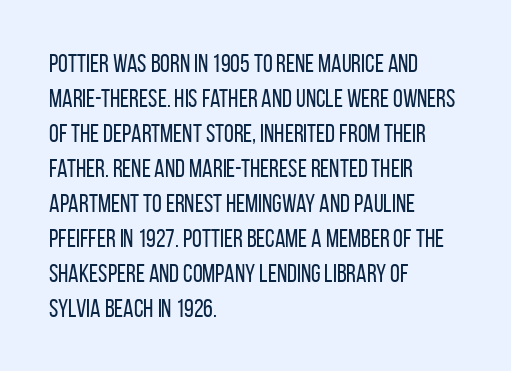
The image shows 25 px text type, upright; set left-aligned, normal line spacing (1.4x), normal letter spacing, not underlined.
